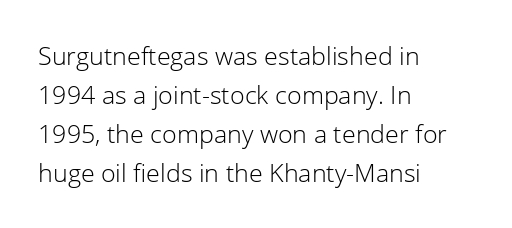
The image shows 25 px text type, upright; set left-aligned, normal line spacing (1.56x), normal letter spacing, not underlined.
